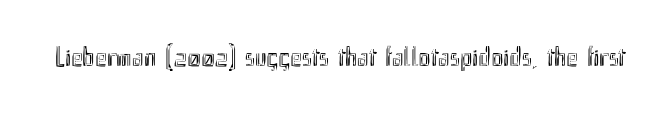
Each word holds together tightly as a unit, with standard inter-letter gaps. The font's upright variant was chosen for this text. Descenders are the only things crossing below the line. Do the characters align in a grid? No, the font is proportional.
